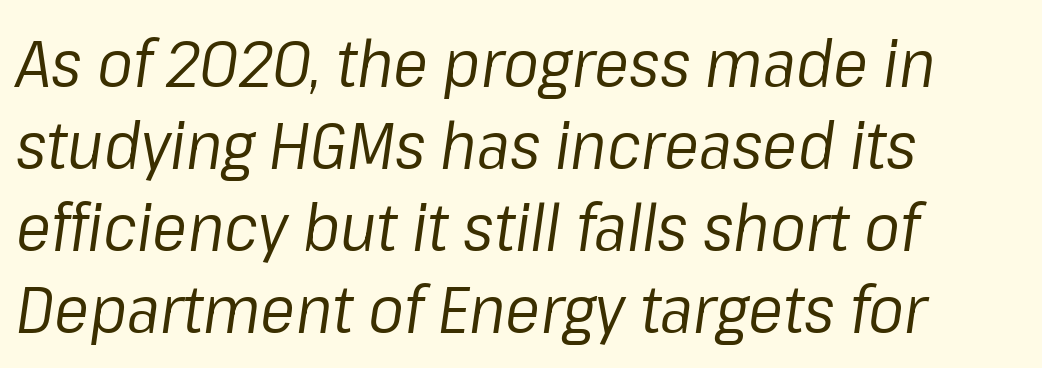
This rendering leaves character spacing at its baseline value. These lines are rendered in a variable-pitch font. In CSS terms this would be text-align: left. Rule under the text: the space is simply empty. Unbolded letterforms with no extra heft. You can tell it's italic because the verticals aren't actually vertical.
